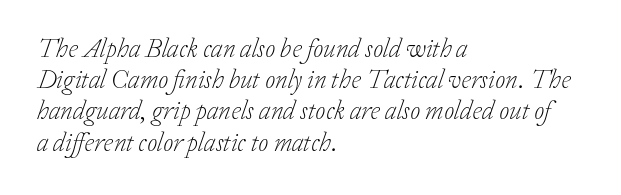
The image shows 26 px text type, italic (leaning right); set left-aligned, line spacing 1.2x, normal letter spacing, not underlined.
